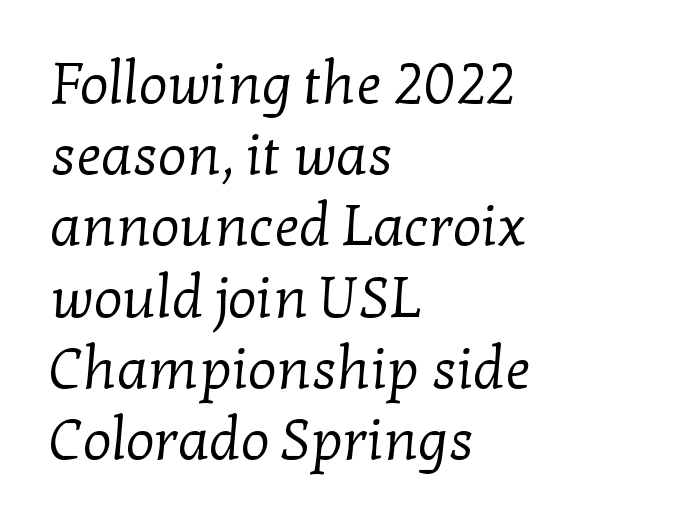
Reading down the column, the eye jumps a familiar distance to each next line. A typesetter would call this proportional, since set widths differ per character. The compositor pushed each line to the left boundary. Summary of weight: not heavy and not bold. Does the type have serifs? Yes, each stem ends in a small foot. Words appear dense and cohesive because spacing is normal.
